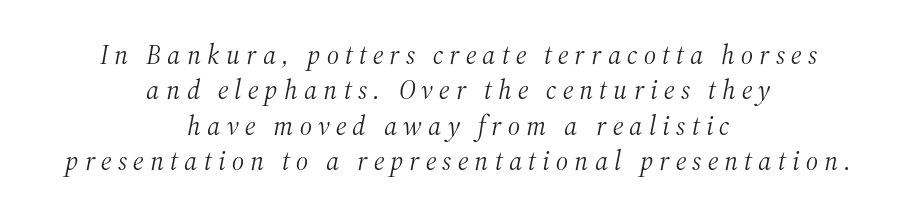
Q: Is the text bold? A: No.
Q: Is the text italic (slanted)? A: Yes, it leans right by about 12 degrees.
Q: Is the text underlined? A: No.
Q: How is the paragraph aligned? A: Centered.
Q: Is the spacing between letters normal or unusually wide? A: Unusually wide.
Q: Is the spacing between lines tight, normal or loose? A: Normal.
